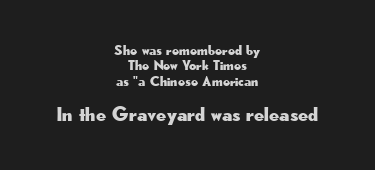
{"italic": "no", "underline": "no", "align": "center", "line_spacing": "tight", "line_spacing_ratio": 1.09, "letter_spacing": "normal", "letter_spacing_em": 0.0, "larger_block": "second", "size_ratio": 1.43, "glyph_px": 20}
